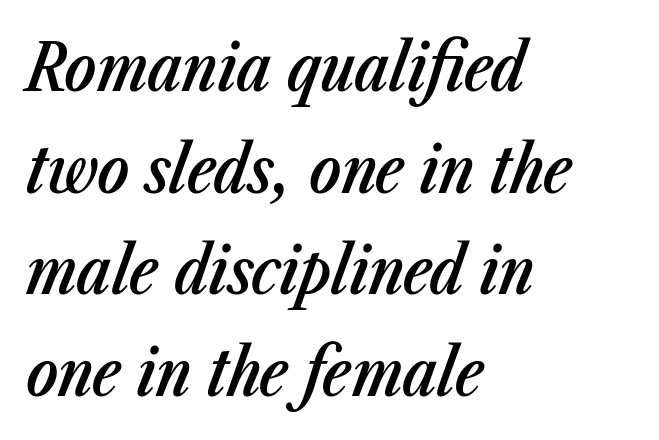
The passage shown is typed in a proportional face where columns would drift. The words here are not underlined. The specimen reads as italic at a glance. If you measured baseline to baseline, you'd find a middling distance. Honestly, the letter spacing is just normal — you wouldn't notice it. The letters are semibold — heavier than regular but short of a full bold.
